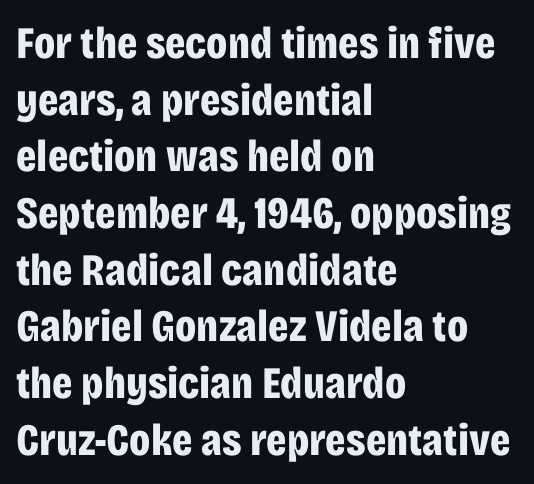
Q: Is the text bold? A: Yes.
Q: Is the text italic (slanted)? A: No, it is upright.
Q: Is the typeface a serif or a sans-serif typeface? A: Sans-serif.
Q: Is the text underlined? A: No.
Q: How is the paragraph aligned? A: Left-aligned.
Q: Is the spacing between letters normal or unusually wide? A: Normal.
Q: Is the spacing between lines tight, normal or loose? A: Normal.
Q: Width (condensed, normal, or wide)? A: Condensed.
Q: Stroke contrast? A: Low.
Q: x-height? A: Large.
Q: Monospaced? A: No.
